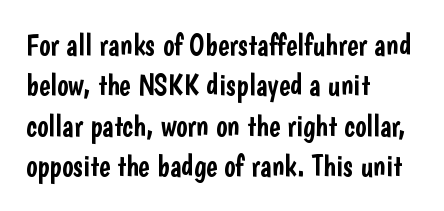
The image shows 30 px condensed sans-serif type, upright; set left-aligned, normal line spacing (1.35x), normal letter spacing, not underlined; low stroke contrast and a medium x-height.
